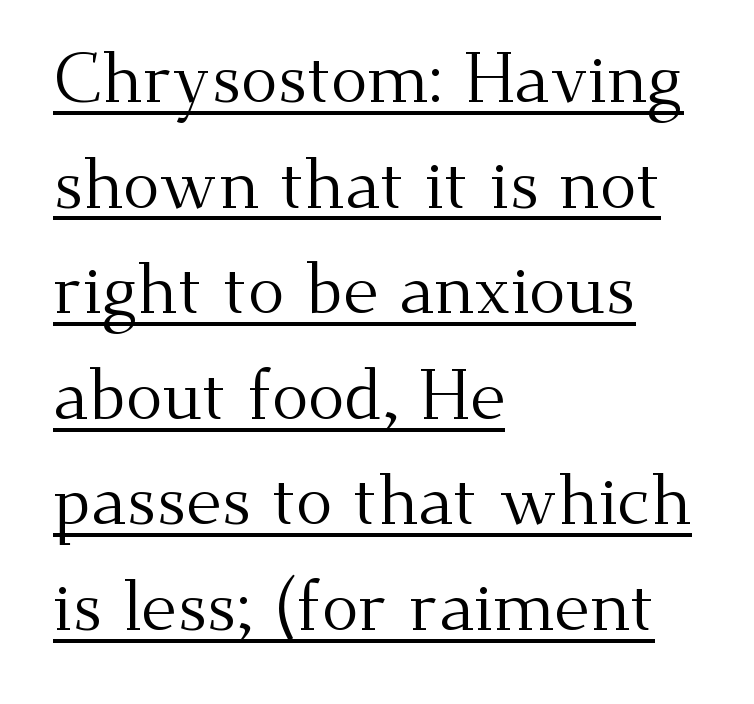
A typographer would call this underscored text. This is the regular roman posture of the typeface. Whoever set this chose a conventional vertical rhythm. Honestly, the letter spacing is just normal — you wouldn't notice it. To sum up the face: it has serifs. Alignment: flush left.
